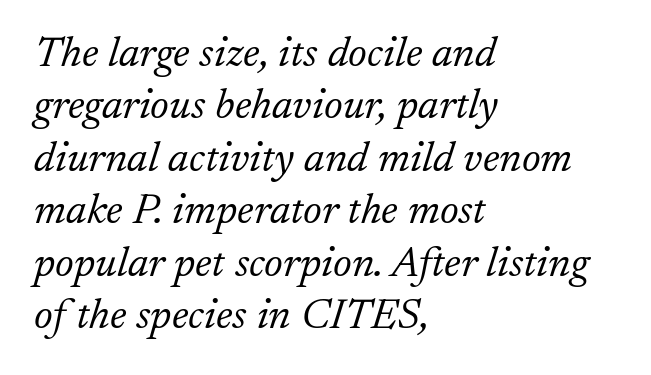
The image shows 43 px light serif type, italic (leaning right); set left-aligned, line spacing 1.22x, normal letter spacing, not underlined; low stroke contrast and a small x-height.
